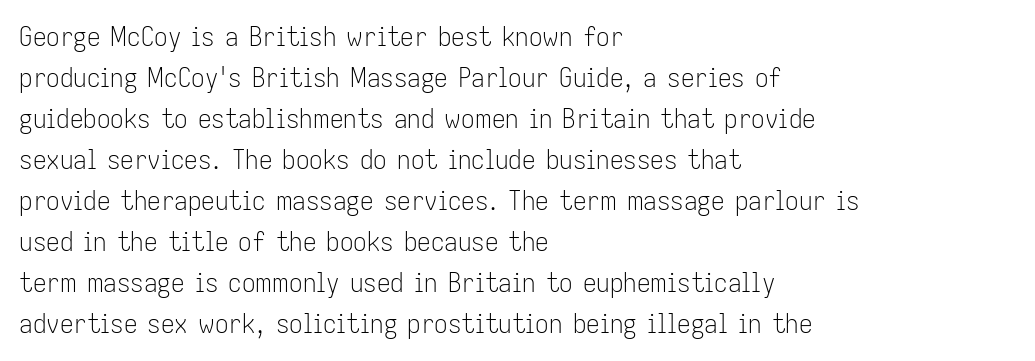
On a weight scale, this lands at 450 or below. The passage shown has conventional tracking throughout. A normal amount of white space separates one row of letters from the next. The rag falls on the right side of this text block.
